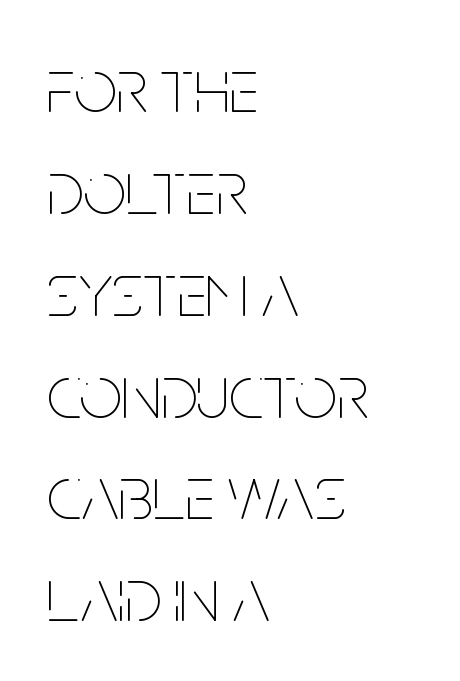
{"italic": "no", "bold": "no", "weight": "thin", "width": "condensed", "stroke_contrast": "low", "x_height": "large", "monospaced": "no", "underline": "no", "align": "left", "line_spacing": "normal", "line_spacing_ratio": 1.34, "letter_spacing": "normal", "letter_spacing_em": 0.0, "glyph_px": 76}
